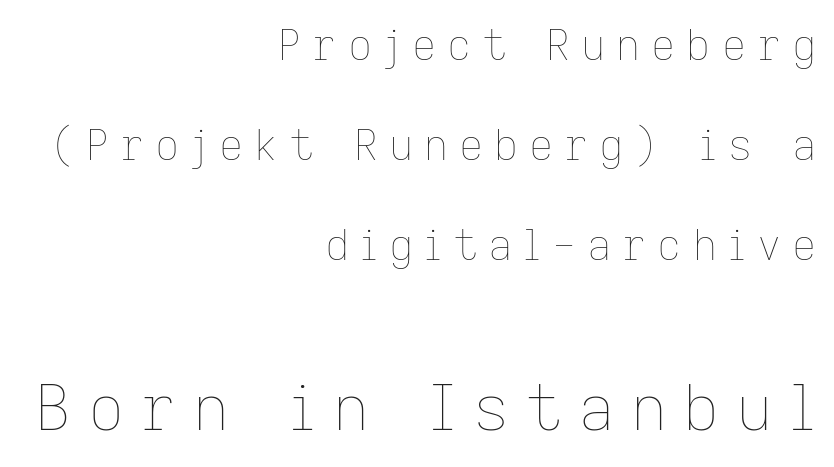
The image shows 63 px thin type, upright; set right-aligned, loose line spacing (2.38x), unusually wide letter spacing (+0.26 em), not underlined; the second (bottom) block is 1.5x larger; low stroke contrast and a medium x-height.
